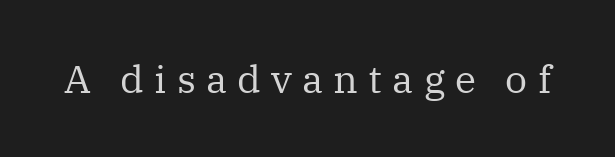
The image shows 39 px regular-weight serif type, upright; set unusually wide letter spacing (+0.26 em), not underlined; medium stroke contrast and a medium x-height.
